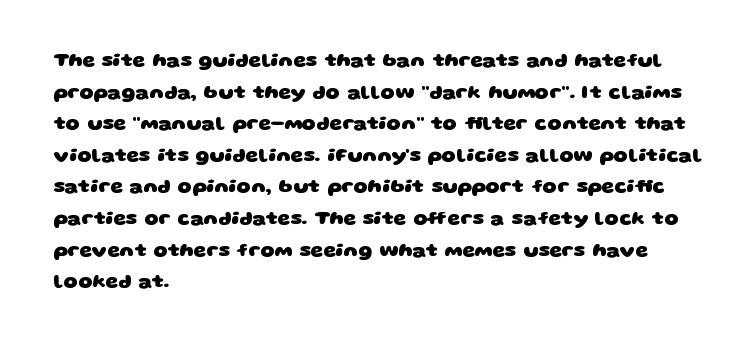
Q: Is the text bold? A: Yes.
Q: Is the text underlined? A: No.
Q: How is the paragraph aligned? A: Left-aligned.
Q: Is the spacing between letters normal or unusually wide? A: Normal.
Q: Is the spacing between lines tight, normal or loose? A: Normal.
